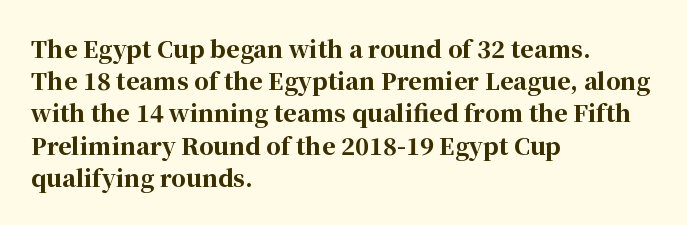
The image shows 23 px bold type, upright; set left-aligned, normal line spacing (1.4x), normal letter spacing, not underlined.
